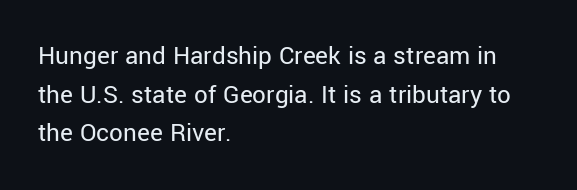
The image shows 27 px text type, upright; set left-aligned, normal line spacing (1.43x), normal letter spacing, not underlined.
